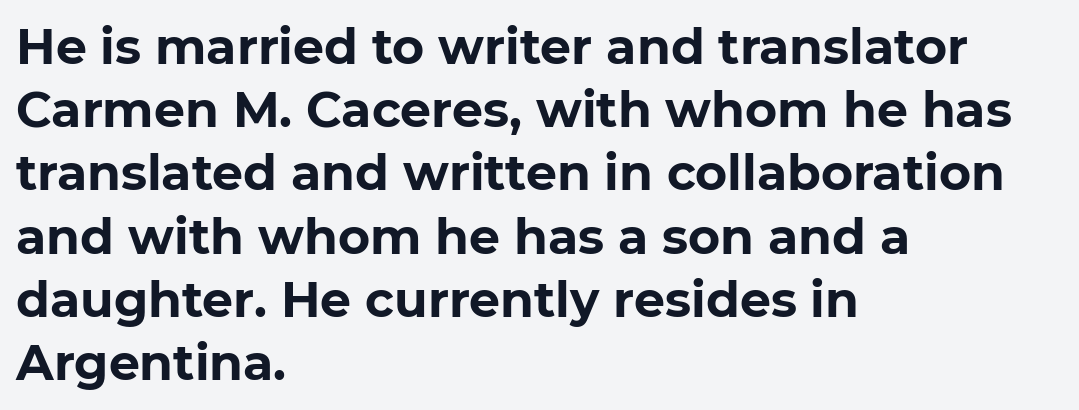
The image shows 49 px bold sans-serif type, upright; set left-aligned, normal line spacing (1.29x), normal letter spacing, not underlined; low stroke contrast and a medium x-height.
